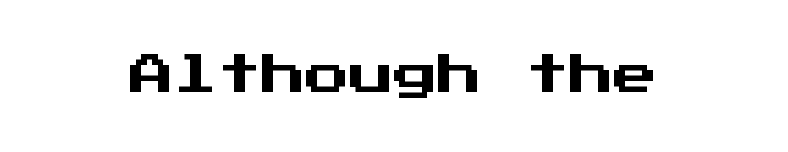
{"serif": "no", "italic": "no", "width": "normal", "stroke_contrast": "medium", "x_height": "medium", "monospaced": "yes", "underline": "no", "letter_spacing": "normal", "letter_spacing_em": 0.0, "glyph_px": 44}
